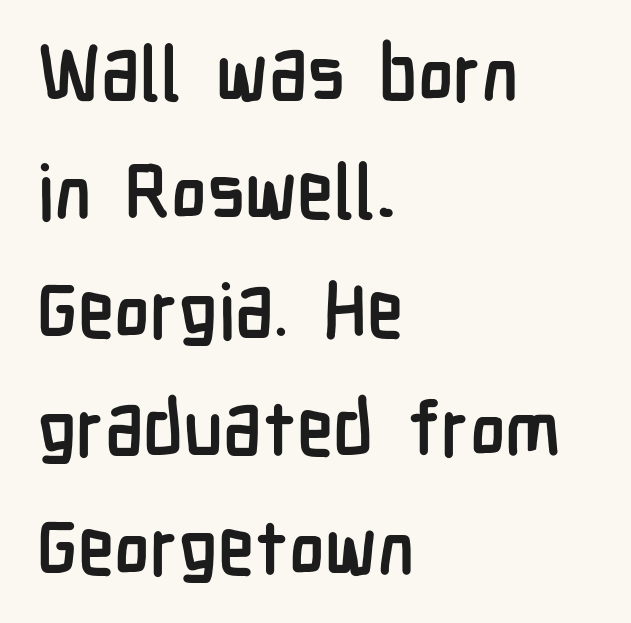
The image shows 75 px semibold, condensed sans-serif type, upright; set left-aligned, normal line spacing (1.58x), normal letter spacing, not underlined; low stroke contrast and a medium x-height.
